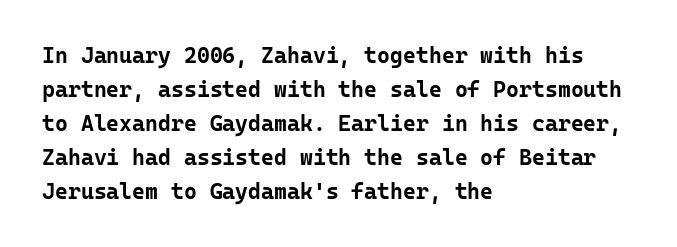
{"italic": "no", "bold": "yes", "underline": "no", "align": "left", "line_spacing": "normal", "line_spacing_ratio": 1.54, "letter_spacing": "normal", "letter_spacing_em": 0.0, "glyph_px": 22}
